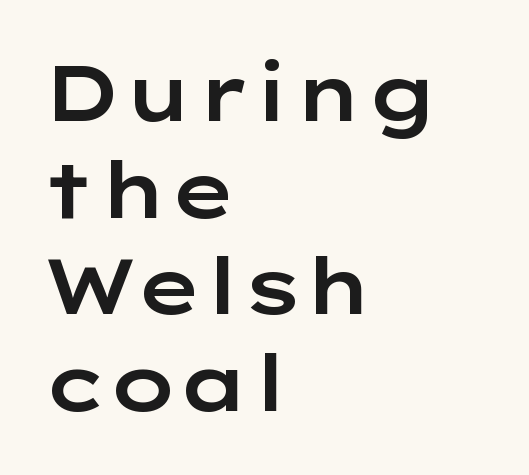
Q: Is the text italic (slanted)? A: No, it is upright.
Q: Is the typeface a serif or a sans-serif typeface? A: Sans-serif.
Q: Is the text underlined? A: No.
Q: How is the paragraph aligned? A: Left-aligned.
Q: Is the spacing between letters normal or unusually wide? A: Normal.
Q: Width (condensed, normal, or wide)? A: Wide.
Q: Stroke contrast? A: Low.
Q: x-height? A: Medium.
Q: Monospaced? A: No.
